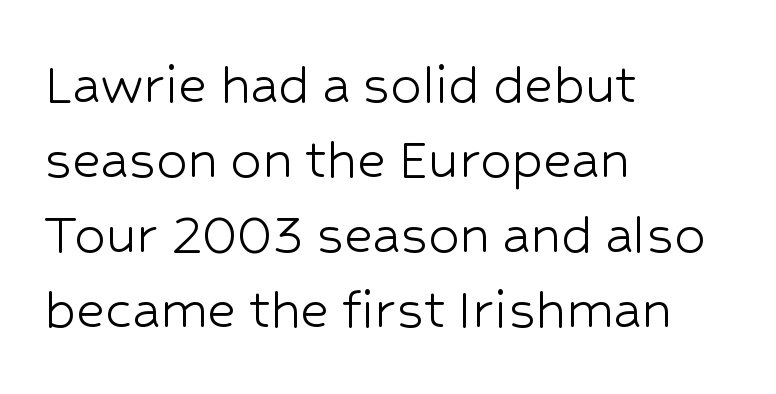
The rendering uses natural spacing where letterforms have individual widths. Words float on clear page, feet unadorned. The ragged edge is on the right, which tells us the setting is flush left. The lettering holds an erect, upright posture throughout.
